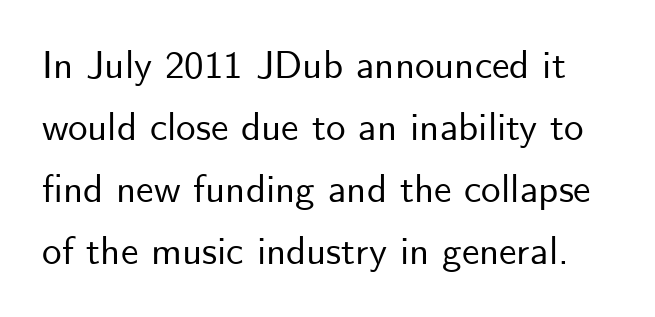
Q: Is the text italic (slanted)? A: No, it is upright.
Q: Is the typeface a serif or a sans-serif typeface? A: Sans-serif.
Q: Is the text underlined? A: No.
Q: Is the spacing between letters normal or unusually wide? A: Normal.
Q: Is the spacing between lines tight, normal or loose? A: Normal.
Q: Width (condensed, normal, or wide)? A: Normal.
Q: Stroke contrast? A: Low.
Q: x-height? A: Small.
Q: Monospaced? A: No.
